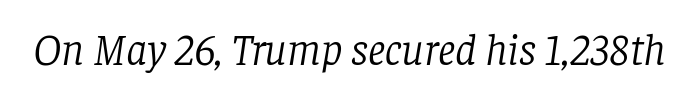
Is this a heavy cut? Hardly; it is regular or lighter. A typesetter would call this proportional, since set widths differ per character. Designer's note — italics engaged. Any mark beneath the type? The region is blank. Does extra space separate the letters? No, they use regular spacing.
